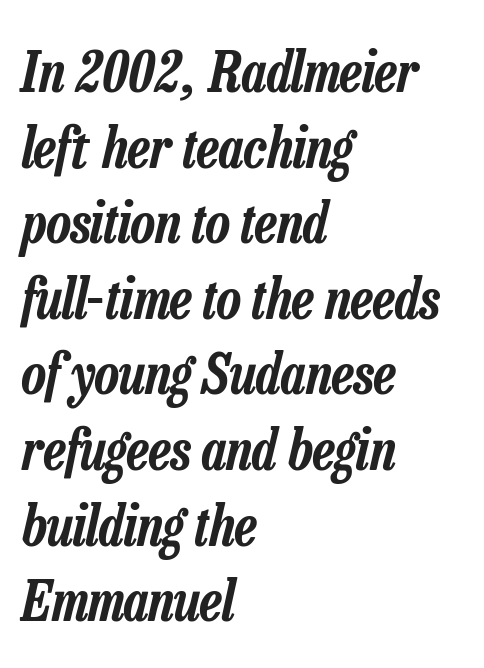
Q: Is the text italic (slanted)? A: Yes, it leans right by about 13 degrees.
Q: Is the text underlined? A: No.
Q: How is the paragraph aligned? A: Left-aligned.
Q: Is the spacing between letters normal or unusually wide? A: Normal.
Q: Is the spacing between lines tight, normal or loose? A: Normal.
Q: Width (condensed, normal, or wide)? A: Condensed.
Q: Stroke contrast? A: Low.
Q: x-height? A: Medium.
Q: Monospaced? A: No.
